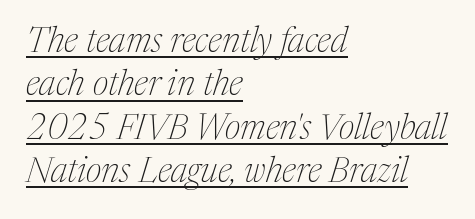
The image shows 35 px thin serif type, italic (leaning right); set left-aligned, line spacing 1.24x, normal letter spacing, underlined; medium stroke contrast and a medium x-height.
